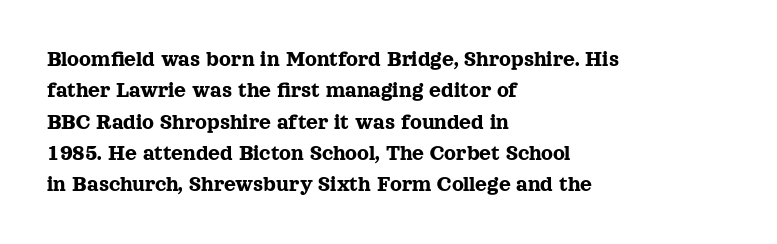
The image shows 23 px text type, upright; set left-aligned, normal line spacing (1.36x), normal letter spacing, not underlined.
